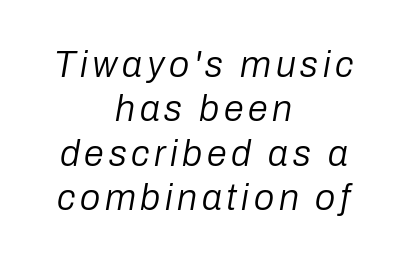
These glyphs show unthickened strokes, regular width or finer. Horizontal alignment here is central, giving a formal, balanced look. There's an unmistakable incline to the writing here. Any mark beneath the type? The region is blank. Here the designer chose a conventional face with non-uniform glyph widths.
